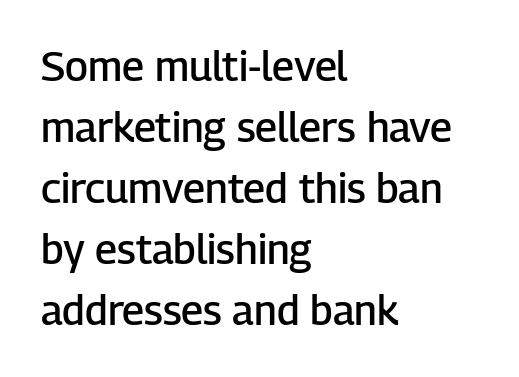
Q: Is the text bold? A: Semi-bold.
Q: Is the text italic (slanted)? A: No, it is upright.
Q: Is the typeface a serif or a sans-serif typeface? A: Sans-serif.
Q: Is the text underlined? A: No.
Q: How is the paragraph aligned? A: Left-aligned.
Q: Is the spacing between letters normal or unusually wide? A: Normal.
Q: Is the spacing between lines tight, normal or loose? A: Normal.
Q: Width (condensed, normal, or wide)? A: Normal.
Q: Stroke contrast? A: Low.
Q: x-height? A: Medium.
Q: Monospaced? A: No.
